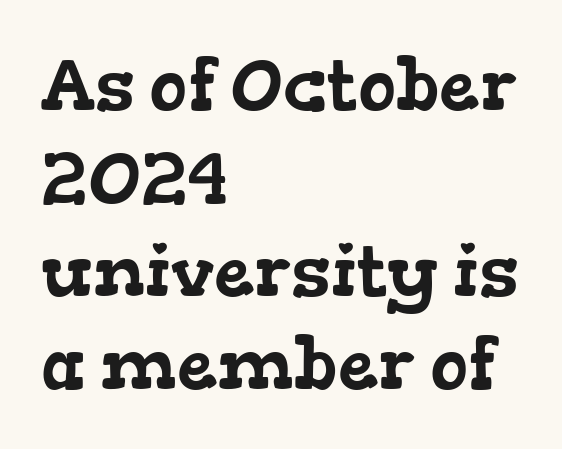
{"serif": "yes", "width": "wide", "stroke_contrast": "low", "x_height": "medium", "monospaced": "no", "underline": "no", "align": "left", "line_spacing": "normal", "line_spacing_ratio": 1.29, "letter_spacing": "normal", "letter_spacing_em": 0.0, "glyph_px": 72}
